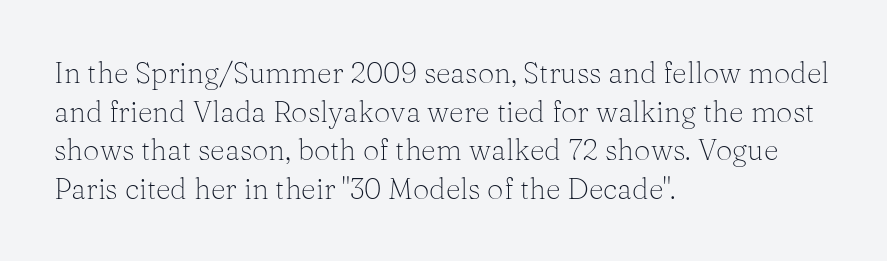
Q: Is the text bold? A: No.
Q: Is the text italic (slanted)? A: No, it is upright.
Q: Is the typeface a serif or a sans-serif typeface? A: Serif.
Q: Is the text underlined? A: No.
Q: How is the paragraph aligned? A: Left-aligned.
Q: Is the spacing between letters normal or unusually wide? A: Normal.
Q: Is the spacing between lines tight, normal or loose? A: Normal.
Q: Width (condensed, normal, or wide)? A: Normal.
Q: Stroke contrast? A: Medium.
Q: x-height? A: Medium.
Q: Monospaced? A: No.
